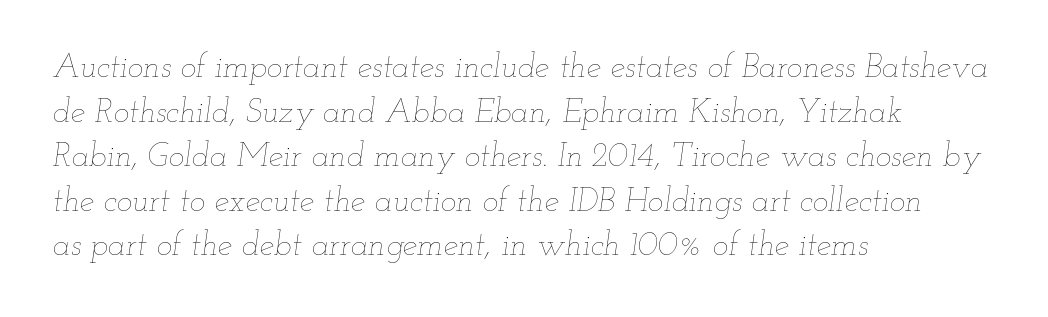
Between one letter and the next there's only the usual sliver of space. The weight would be labelled regular, book, light, or lighter still. The rendering applies a slant to the glyphs. The space beneath each line is pristine and unruled.
